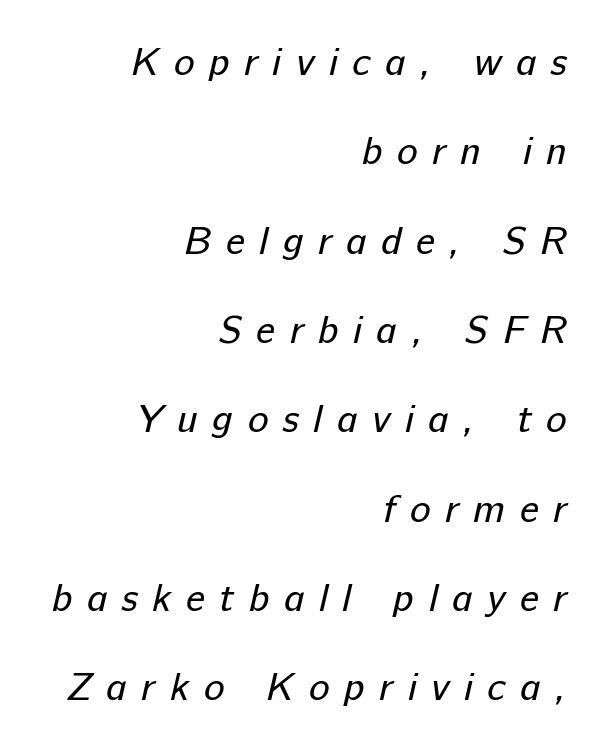
{"serif": "no", "bold": "no", "weight": "regular", "width": "normal", "stroke_contrast": "low", "x_height": "medium", "monospaced": "no", "underline": "no", "align": "right", "line_spacing": "loose", "line_spacing_ratio": 2.29, "letter_spacing": "wide", "letter_spacing_em": 0.37, "glyph_px": 39}
